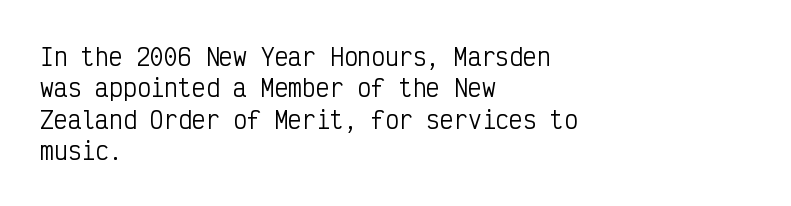
The image shows 23 px text type, upright; set left-aligned, normal line spacing (1.36x), normal letter spacing, not underlined.
